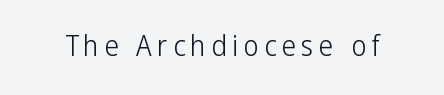
{"serif": "no", "italic": "no", "bold": "no", "weight": "light", "width": "condensed", "stroke_contrast": "low", "x_height": "medium", "monospaced": "no", "underline": "no", "glyph_px": 29}
